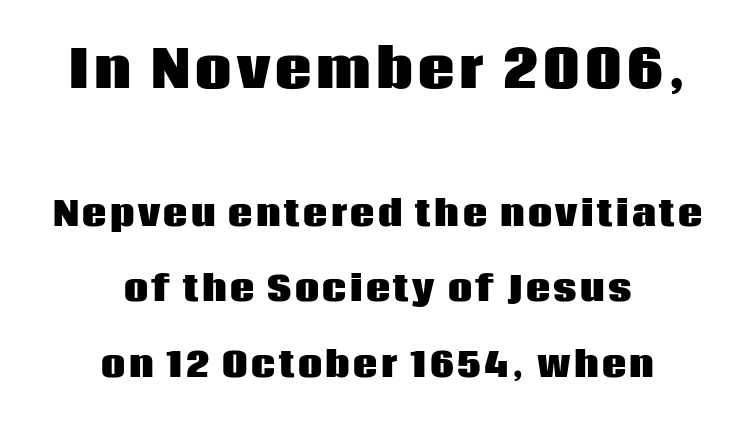
Glance below the letters and you will spot only blank space. You can tell it's not italic because the verticals are truly vertical. Heavy-handed strokes throughout: this text is bold. I'd call this a sans setting — the letters go barefoot. Airy leading.
